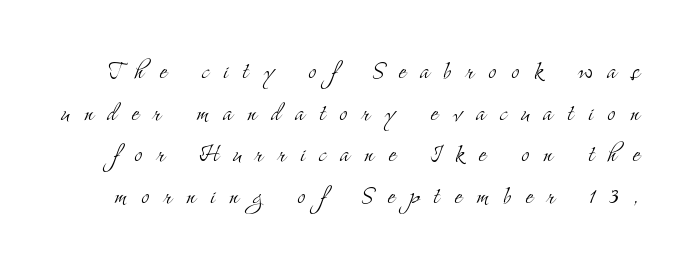
The image shows 31 px light, condensed serif type; set normal line spacing (1.34x), unusually wide letter spacing (+0.47 em), not underlined; medium stroke contrast and a small x-height.
